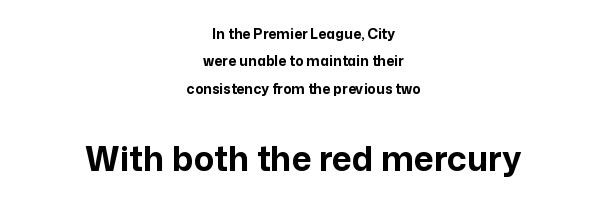
Q: Is the text bold? A: Yes.
Q: Is the text italic (slanted)? A: No, it is upright.
Q: Is the typeface a serif or a sans-serif typeface? A: Sans-serif.
Q: Is the text underlined? A: No.
Q: How is the paragraph aligned? A: Centered.
Q: Is the spacing between letters normal or unusually wide? A: Normal.
Q: Is the spacing between lines tight, normal or loose? A: Loose.
Q: Which block of text is set in a larger size, the first (top) or the second (bottom)? A: The second (bottom) one.
Q: Width (condensed, normal, or wide)? A: Normal.
Q: Stroke contrast? A: Low.
Q: x-height? A: Medium.
Q: Monospaced? A: No.
